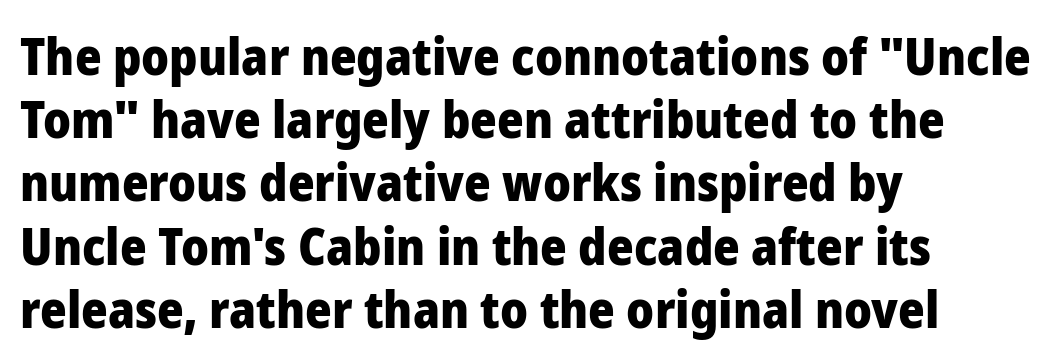
Each letter's strokes conclude bluntly, with no projecting serifs. Heavy-handed strokes throughout: this text is bold. The passage shown is not underscored anywhere. This is roman type, the default non-slanted kind.
